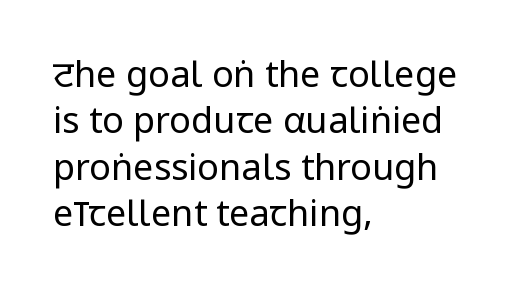
The passage shown stacks its lines at a standard gap. Short and long lines alike share a common starting point at left. No extra ink here — the face is not bold. Italic? Not at all — the glyphs are vertical. Proportional: the letters do not fall into vertical columns.
